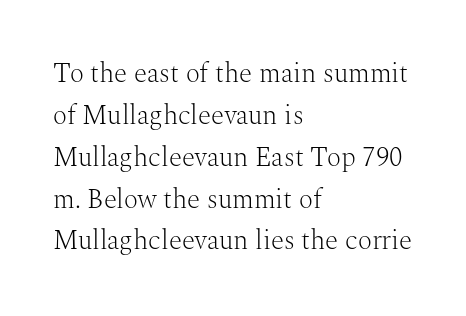
The image shows 27 px text type, upright; set left-aligned, normal line spacing (1.55x), normal letter spacing, not underlined.
